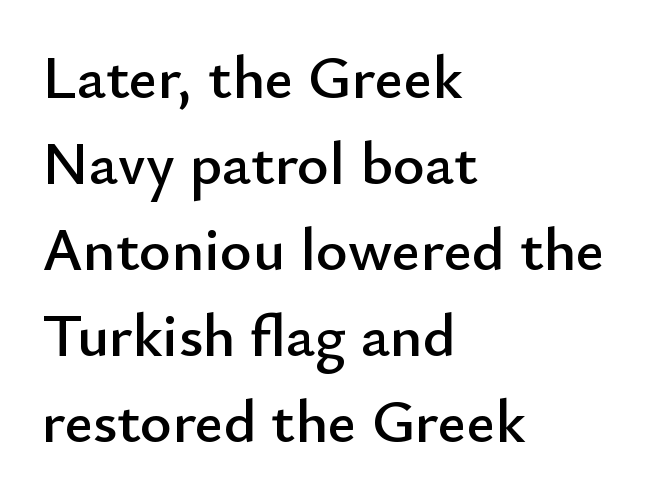
The image shows 61 px sans-serif type, upright; set left-aligned, normal line spacing (1.41x), normal letter spacing, not underlined; low stroke contrast and a small x-height.
